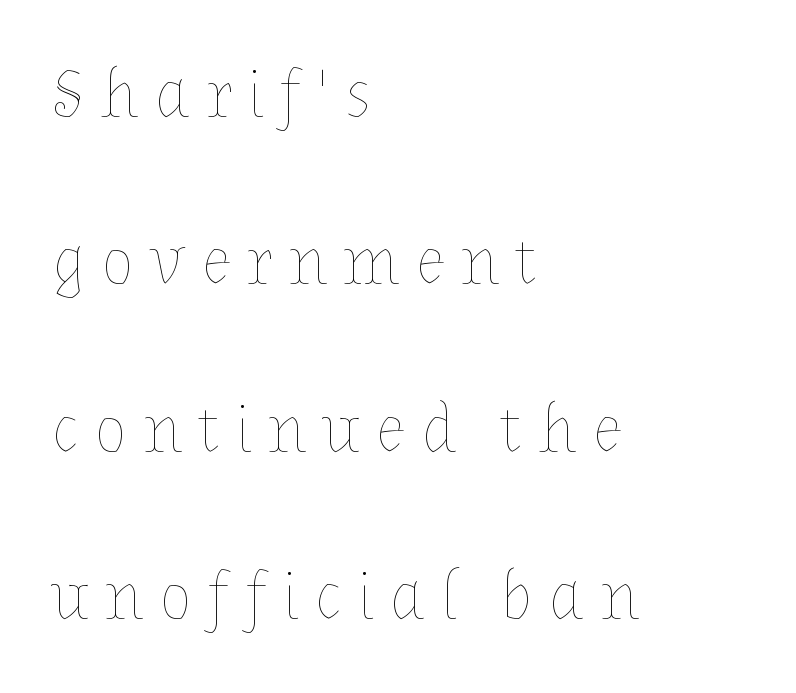
{"italic": "no", "bold": "no", "weight": "thin", "width": "normal", "stroke_contrast": "low", "x_height": "medium", "monospaced": "no", "underline": "no", "align": "left", "line_spacing": "loose", "line_spacing_ratio": 2.46, "letter_spacing": "wide", "letter_spacing_em": 0.23, "glyph_px": 68}
